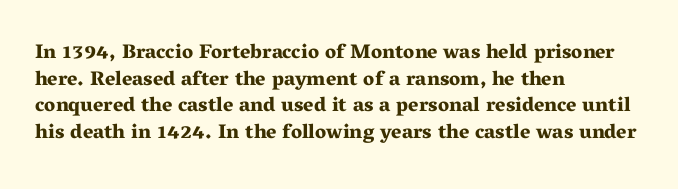
Q: Is the text bold? A: Yes.
Q: Is the text italic (slanted)? A: No, it is upright.
Q: Is the text underlined? A: No.
Q: How is the paragraph aligned? A: Left-aligned.
Q: Is the spacing between letters normal or unusually wide? A: Normal.
Q: Is the spacing between lines tight, normal or loose? A: Normal.
